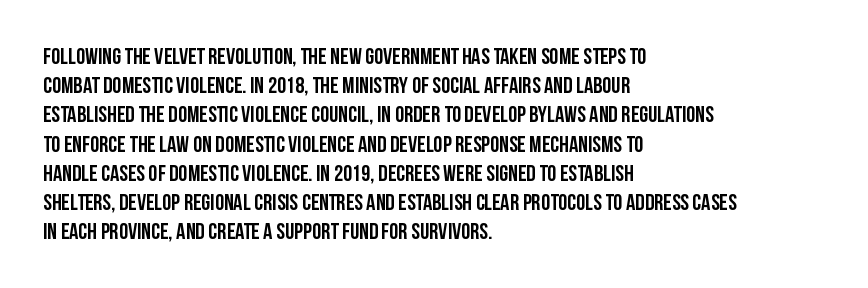
{"italic": "no", "bold": "yes", "underline": "no", "align": "left", "line_spacing": "normal", "line_spacing_ratio": 1.27, "letter_spacing": "normal", "letter_spacing_em": 0.0, "glyph_px": 23}
